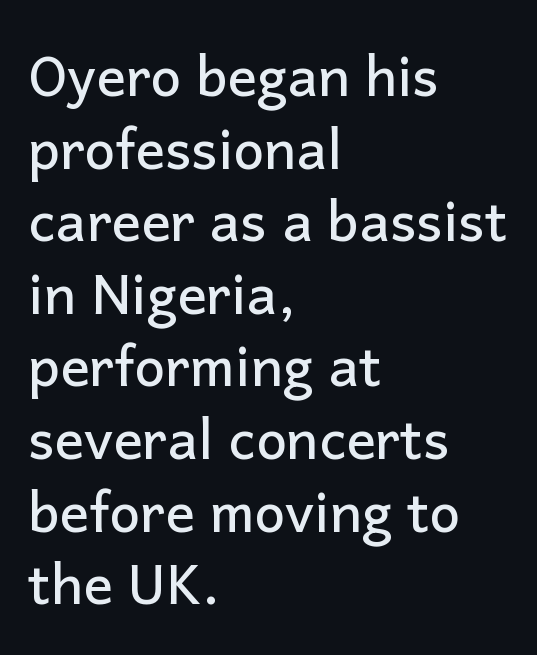
Q: Is the text italic (slanted)? A: No, it is upright.
Q: Is the typeface a serif or a sans-serif typeface? A: Sans-serif.
Q: Is the text underlined? A: No.
Q: How is the paragraph aligned? A: Left-aligned.
Q: Is the spacing between letters normal or unusually wide? A: Normal.
Q: Is the spacing between lines tight, normal or loose? A: Normal.
Q: Width (condensed, normal, or wide)? A: Normal.
Q: Stroke contrast? A: Low.
Q: x-height? A: Medium.
Q: Monospaced? A: No.
